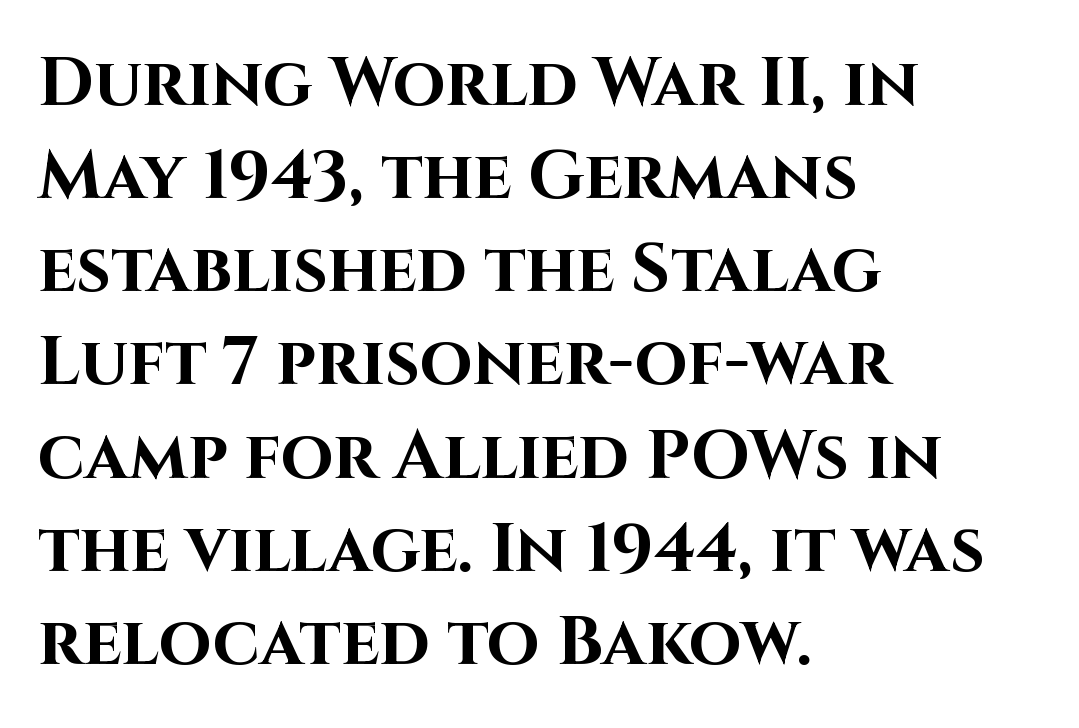
Q: Is the text bold? A: Yes.
Q: Is the text italic (slanted)? A: No, it is upright.
Q: Is the typeface a serif or a sans-serif typeface? A: Sans-serif.
Q: Is the text underlined? A: No.
Q: How is the paragraph aligned? A: Left-aligned.
Q: Is the spacing between letters normal or unusually wide? A: Normal.
Q: Is the spacing between lines tight, normal or loose? A: Normal.
Q: Width (condensed, normal, or wide)? A: Normal.
Q: Stroke contrast? A: High.
Q: x-height? A: Large.
Q: Monospaced? A: No.
